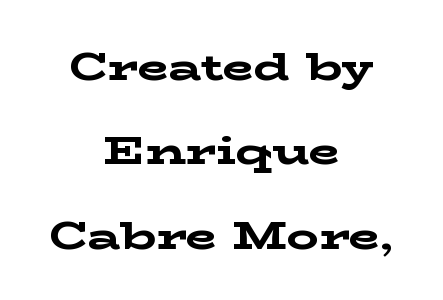
Think of a printed novel: that variable character pitch is what you see here. Heavy-handed strokes throughout: this text is bold. Reading down the block, each line starts at a different indent, mirrored at its end. To sum up the face: it has serifs. A roman cut, with each character standing at attention. Words appear dense and cohesive because spacing is normal.
